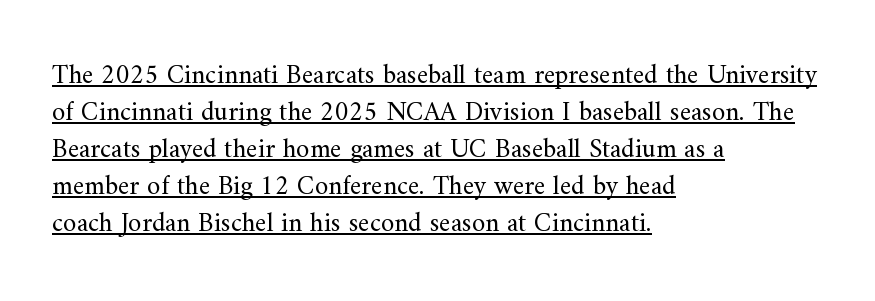
Weight: not bold — regular or lighter. There is no visible air inserted between adjacent glyphs. Typeset ragged right — the left edge is the straight one. This sample carries an underscore along the baseline area.
